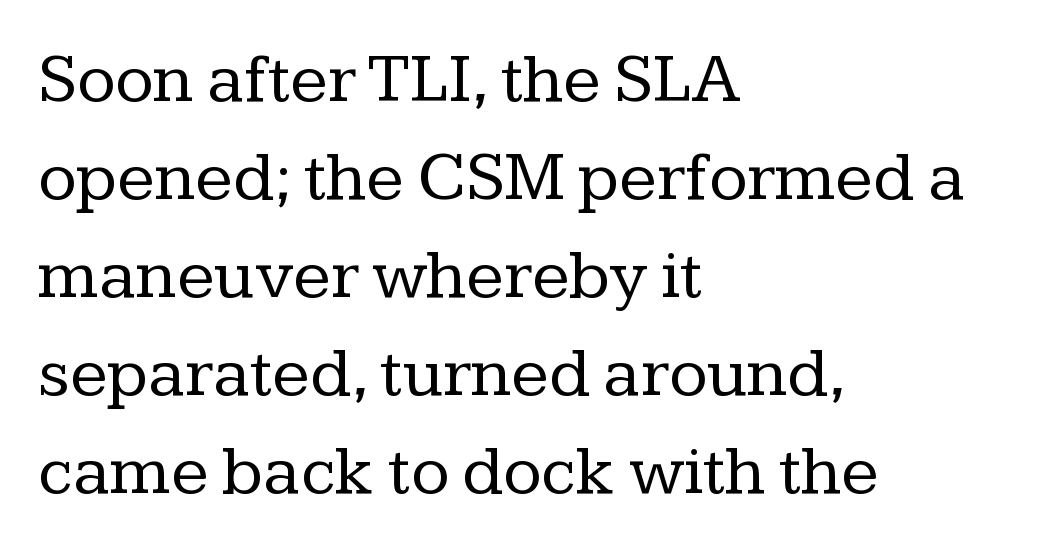
The words here are not underlined. Every row of glyphs begins at an identical x-position on the left. Do the letters lean? They stand straight. The rows are spaced the way most documents space them. This rendering employs a face with finishing strokes, i.e., a serif. The type is set solid horizontally, with unmodified tracking.
